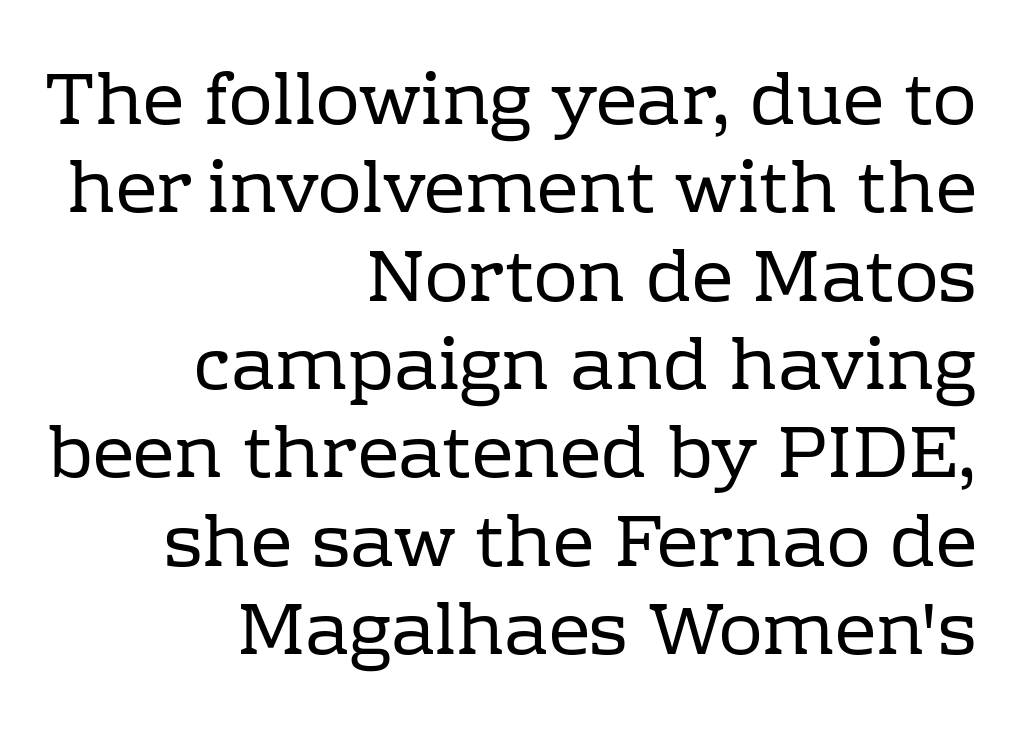
{"serif": "yes", "italic": "no", "bold": "no", "weight": "regular", "width": "normal", "stroke_contrast": "low", "x_height": "medium", "monospaced": "no", "underline": "no", "align": "right", "line_spacing_ratio": 1.21, "letter_spacing": "normal", "letter_spacing_em": 0.0, "glyph_px": 73}
